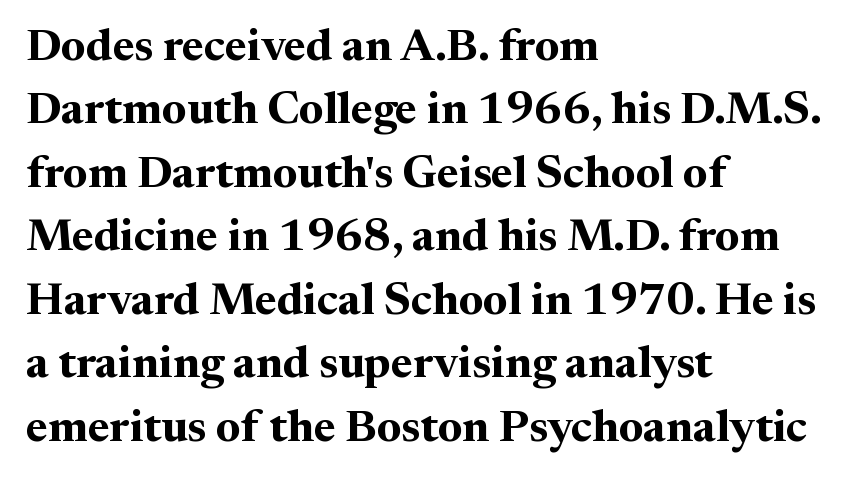
The image shows 45 px bold serif type, upright; set left-aligned, normal line spacing (1.41x), normal letter spacing, not underlined; medium stroke contrast and a medium x-height.
